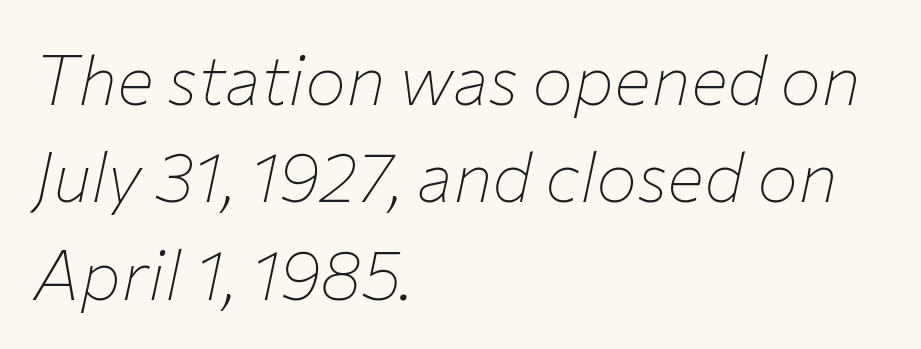
Q: Is the text bold? A: No.
Q: Is the text italic (slanted)? A: Yes, it leans right by about 12 degrees.
Q: Is the text underlined? A: No.
Q: How is the paragraph aligned? A: Left-aligned.
Q: Is the spacing between letters normal or unusually wide? A: Normal.
Q: Is the spacing between lines tight, normal or loose? A: Normal.
Q: Width (condensed, normal, or wide)? A: Normal.
Q: Stroke contrast? A: Low.
Q: x-height? A: Medium.
Q: Monospaced? A: No.
